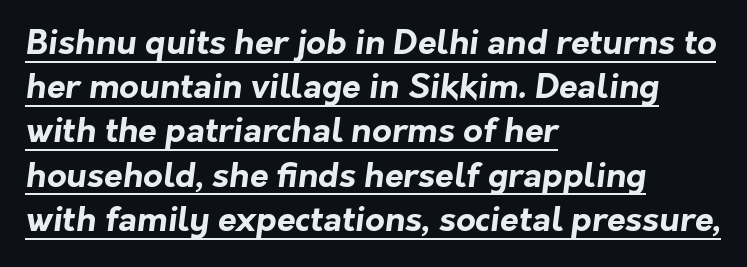
Does a line run under the words? Yes, clearly. These lines are rendered in a variable-pitch font. Does extra space separate the letters? No, they use regular spacing. Type style note: lacks serifs. The designer left line spacing at the default. What weight is shown? A full bold with thick strokes.
